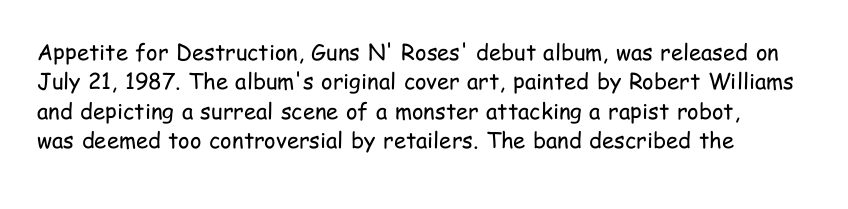
The image shows 22 px text type, upright; set normal line spacing (1.34x), normal letter spacing, not underlined.
